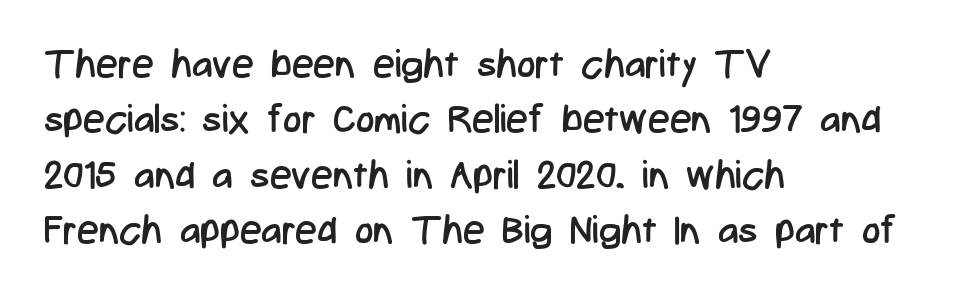
No feet cap the strokes, marking this as sans-serif type. No heavy texture on the line: the type isn't bold. The space directly below the letters is spotless. Vertical strokes here are truly vertical. In terms of letterspacing, this is plain default setting. Quick note: interline space is typical.
